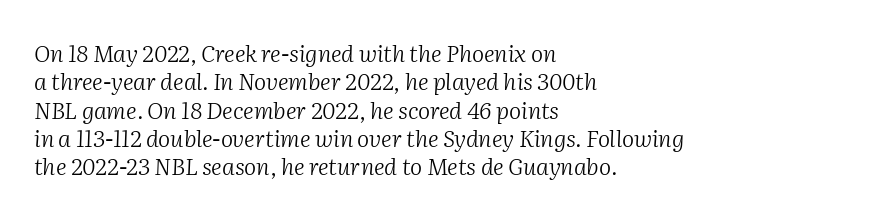
{"italic": "yes", "lean": "right", "slant_degrees": 2, "bold": "no", "underline": "no", "align": "left", "line_spacing_ratio": 1.23, "letter_spacing": "normal", "letter_spacing_em": 0.0, "glyph_px": 23}
